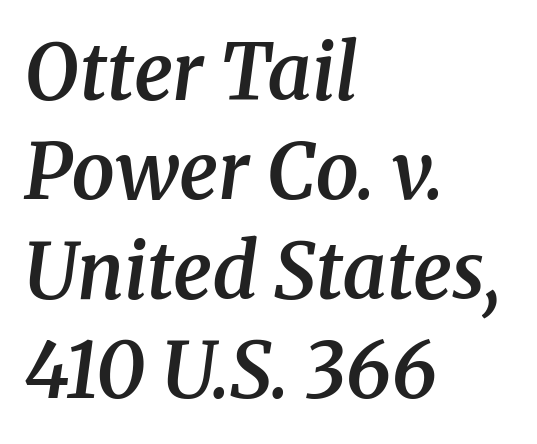
Q: Is the text bold? A: Semi-bold.
Q: Is the text italic (slanted)? A: Yes, it leans right by about 8 degrees.
Q: Is the typeface a serif or a sans-serif typeface? A: Serif.
Q: Is the text underlined? A: No.
Q: How is the paragraph aligned? A: Left-aligned.
Q: Is the spacing between letters normal or unusually wide? A: Normal.
Q: Is the spacing between lines tight, normal or loose? A: Normal.
Q: Width (condensed, normal, or wide)? A: Normal.
Q: Stroke contrast? A: Medium.
Q: x-height? A: Medium.
Q: Monospaced? A: No.
